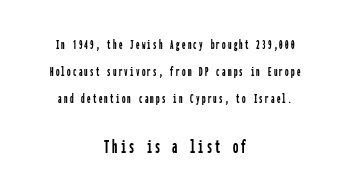
{"italic": "no", "underline": "no", "align": "center", "line_spacing": "loose", "line_spacing_ratio": 1.93, "larger_block": "second", "size_ratio": 1.5, "glyph_px": 21}
